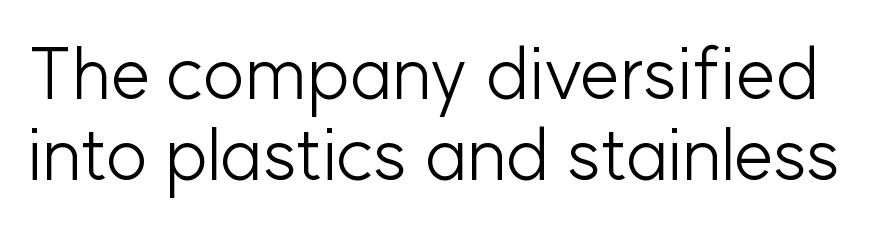
{"serif": "no", "italic": "no", "bold": "no", "weight": "light", "width": "normal", "stroke_contrast": "low", "x_height": "medium", "monospaced": "no", "underline": "no", "line_spacing": "tight", "line_spacing_ratio": 1.13, "letter_spacing": "normal", "letter_spacing_em": 0.0, "glyph_px": 72}
